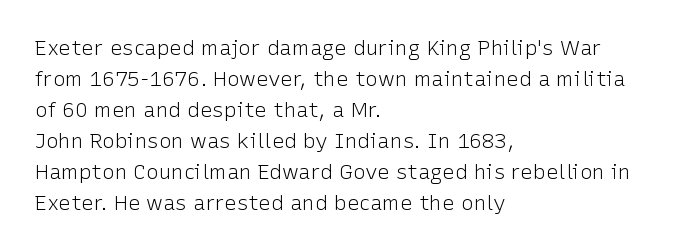
Q: Is the text bold? A: No.
Q: Is the text italic (slanted)? A: No, it is upright.
Q: Is the text underlined? A: No.
Q: How is the paragraph aligned? A: Left-aligned.
Q: Is the spacing between letters normal or unusually wide? A: Normal.
Q: Is the spacing between lines tight, normal or loose? A: Normal.
